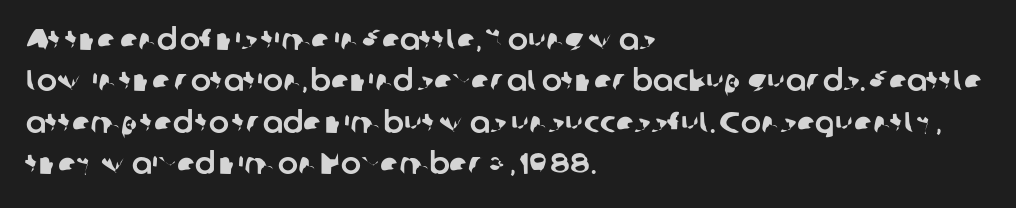
{"serif": "no", "width": "normal", "stroke_contrast": "low", "x_height": "medium", "monospaced": "no", "underline": "no", "align": "left", "line_spacing": "normal", "line_spacing_ratio": 1.38, "letter_spacing": "normal", "letter_spacing_em": 0.0, "glyph_px": 30}
